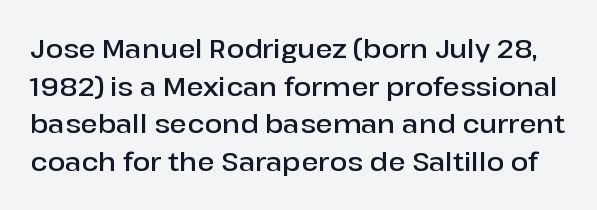
{"italic": "no", "bold": "semi", "underline": "no", "line_spacing": "normal", "line_spacing_ratio": 1.45, "letter_spacing": "normal", "letter_spacing_em": 0.0, "glyph_px": 26}
